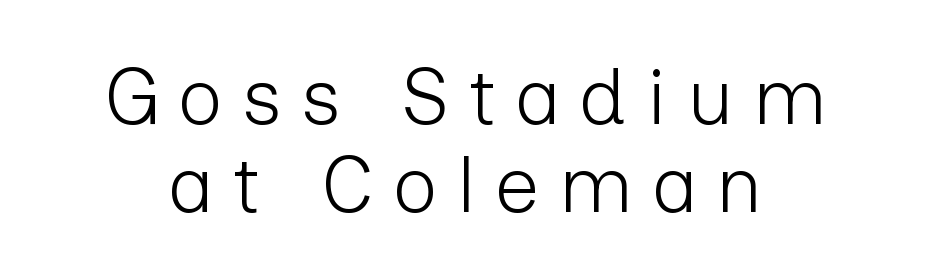
{"serif": "no", "italic": "no", "bold": "no", "weight": "light", "width": "normal", "stroke_contrast": "low", "x_height": "medium", "monospaced": "no", "underline": "no", "line_spacing": "tight", "line_spacing_ratio": 1.11, "letter_spacing": "wide", "letter_spacing_em": 0.24, "glyph_px": 79}
